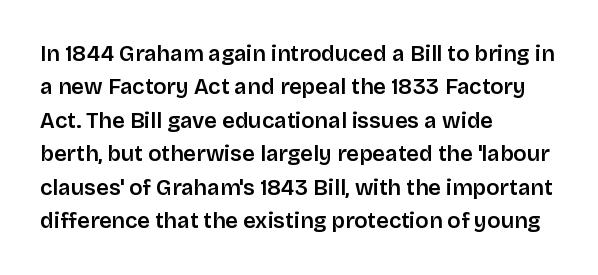
Q: Is the text italic (slanted)? A: No, it is upright.
Q: Is the text underlined? A: No.
Q: How is the paragraph aligned? A: Left-aligned.
Q: Is the spacing between letters normal or unusually wide? A: Normal.
Q: Is the spacing between lines tight, normal or loose? A: Normal.
